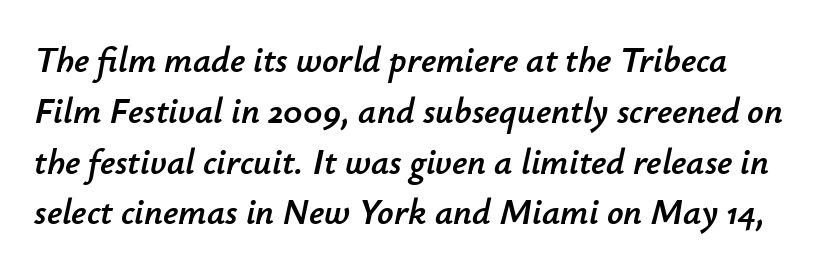
Regular leading. The foot of each line stays bare and open. Think of a printed novel: that variable character pitch is what you see here. The text carries the slant typical of an italic or oblique font. Nothing unusual about the tracking: characters are spaced as the font intends.
